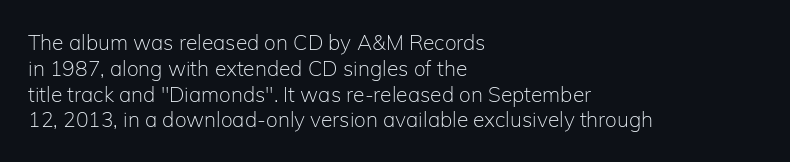
{"italic": "no", "bold": "no", "underline": "no", "align": "left", "line_spacing_ratio": 1.23, "letter_spacing": "normal", "letter_spacing_em": 0.0, "glyph_px": 21}
